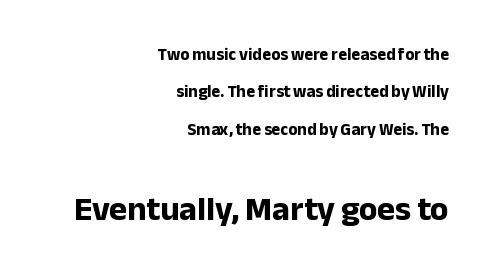
The image shows 34 px bold sans-serif type, upright; set right-aligned, loose line spacing (2.2x), normal letter spacing, not underlined; the second (bottom) block is 2.0x larger; low stroke contrast and a medium x-height.
